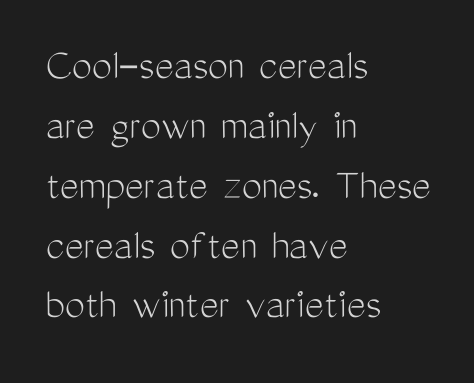
Q: Is the text bold? A: No.
Q: Is the text italic (slanted)? A: No, it is upright.
Q: Is the typeface a serif or a sans-serif typeface? A: Sans-serif.
Q: Is the text underlined? A: No.
Q: How is the paragraph aligned? A: Left-aligned.
Q: Is the spacing between letters normal or unusually wide? A: Normal.
Q: Is the spacing between lines tight, normal or loose? A: Normal.
Q: Width (condensed, normal, or wide)? A: Condensed.
Q: Stroke contrast? A: Medium.
Q: x-height? A: Medium.
Q: Monospaced? A: No.
